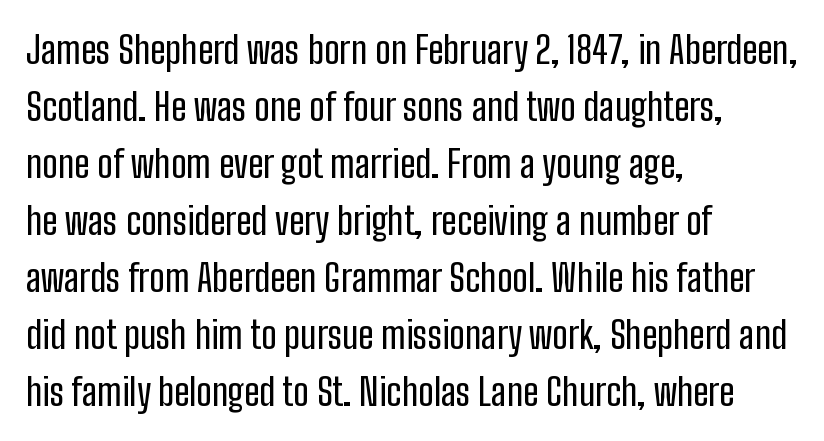
The image shows 38 px condensed sans-serif type, upright; set left-aligned, normal line spacing (1.5x), normal letter spacing, not underlined; low stroke contrast and a medium x-height.
